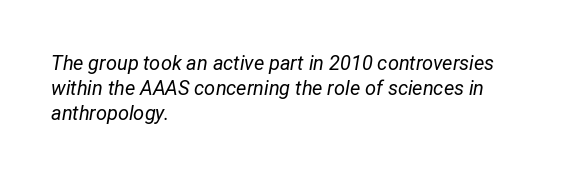
{"italic": "yes", "lean": "right", "slant_degrees": 12, "bold": "no", "underline": "no", "align": "left", "line_spacing": "normal", "line_spacing_ratio": 1.26, "letter_spacing": "normal", "letter_spacing_em": 0.0, "glyph_px": 20}
